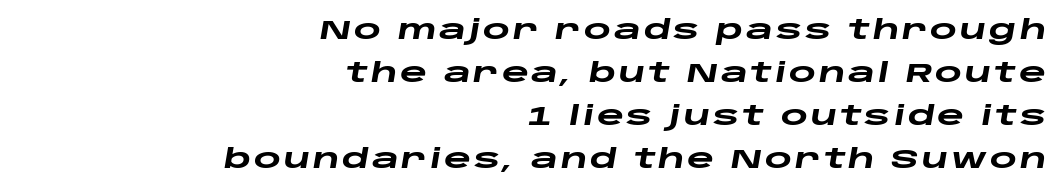
Q: Is the text bold? A: Yes.
Q: Is the text italic (slanted)? A: Yes, it leans right by about 10 degrees.
Q: Is the text underlined? A: No.
Q: How is the paragraph aligned? A: Right-aligned.
Q: Is the spacing between lines tight, normal or loose? A: Normal.
